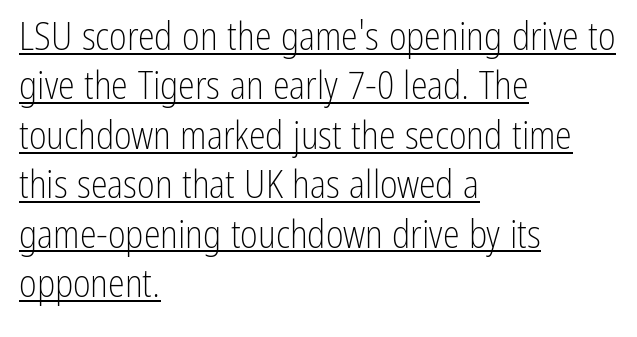
{"serif": "no", "italic": "no", "bold": "no", "weight": "light", "width": "condensed", "stroke_contrast": "low", "x_height": "medium", "monospaced": "no", "underline": "yes", "align": "left", "line_spacing": "normal", "line_spacing_ratio": 1.3, "letter_spacing": "normal", "letter_spacing_em": 0.0, "glyph_px": 38}
